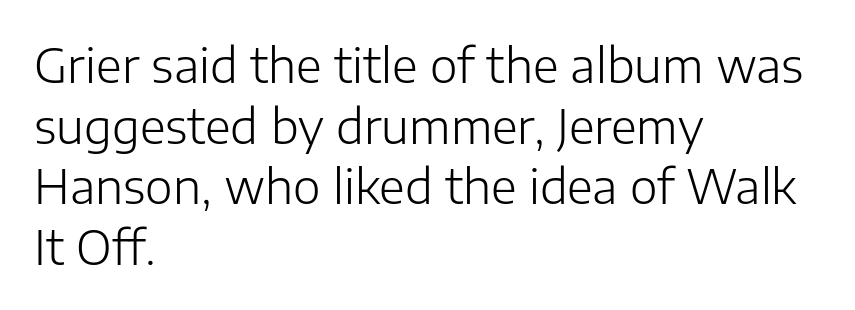
{"serif": "no", "italic": "no", "bold": "no", "weight": "light", "width": "normal", "stroke_contrast": "low", "x_height": "medium", "monospaced": "no", "underline": "no", "align": "left", "line_spacing": "normal", "line_spacing_ratio": 1.29, "letter_spacing": "normal", "letter_spacing_em": 0.0, "glyph_px": 47}
